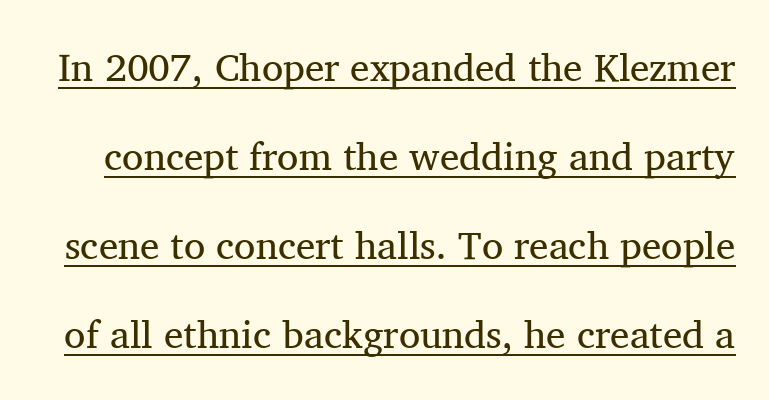
Q: Is the text bold? A: No.
Q: Is the text italic (slanted)? A: No, it is upright.
Q: Is the typeface a serif or a sans-serif typeface? A: Serif.
Q: Is the text underlined? A: Yes.
Q: Is the spacing between letters normal or unusually wide? A: Normal.
Q: Is the spacing between lines tight, normal or loose? A: Loose.
Q: Width (condensed, normal, or wide)? A: Normal.
Q: Stroke contrast? A: Medium.
Q: x-height? A: Medium.
Q: Monospaced? A: No.
